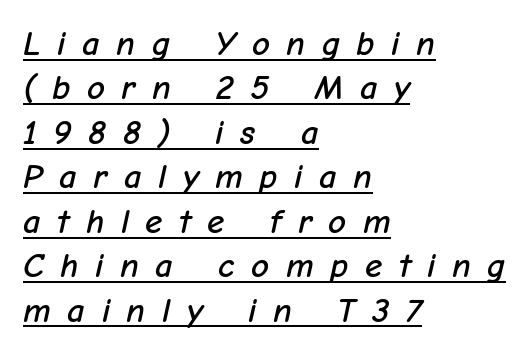
The image shows 35 px text type, italic (leaning right); set left-aligned, normal line spacing (1.27x), unusually wide letter spacing (+0.47 em), underlined; low stroke contrast and a medium x-height.
